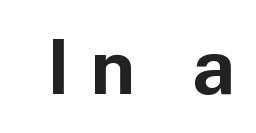
Q: Is the text bold? A: Yes.
Q: Is the text italic (slanted)? A: No, it is upright.
Q: Is the typeface a serif or a sans-serif typeface? A: Sans-serif.
Q: Is the text underlined? A: No.
Q: Is the spacing between letters normal or unusually wide? A: Unusually wide.
Q: Width (condensed, normal, or wide)? A: Normal.
Q: Stroke contrast? A: Low.
Q: x-height? A: Medium.
Q: Monospaced? A: No.
